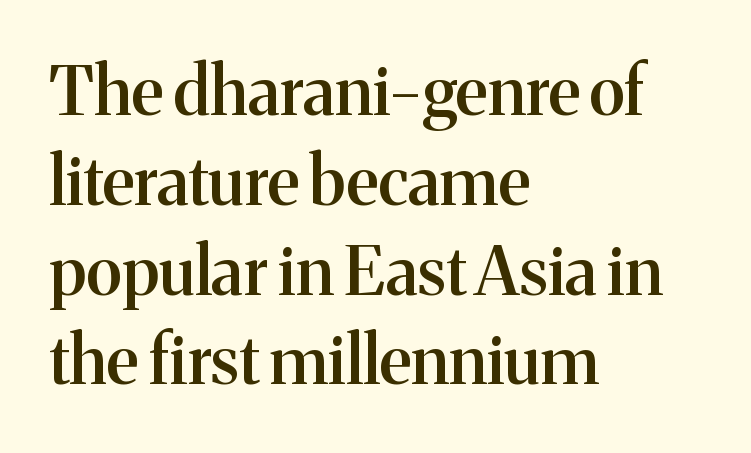
Q: Is the text bold? A: Semi-bold.
Q: Is the text italic (slanted)? A: No, it is upright.
Q: Is the typeface a serif or a sans-serif typeface? A: Serif.
Q: Is the text underlined? A: No.
Q: How is the paragraph aligned? A: Left-aligned.
Q: Is the spacing between letters normal or unusually wide? A: Normal.
Q: Is the spacing between lines tight, normal or loose? A: Normal.
Q: Width (condensed, normal, or wide)? A: Normal.
Q: Stroke contrast? A: Medium.
Q: x-height? A: Medium.
Q: Monospaced? A: No.
